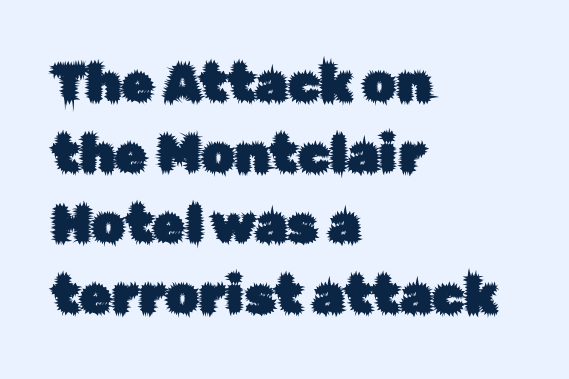
Q: Is the text italic (slanted)? A: No, it is upright.
Q: Is the typeface a serif or a sans-serif typeface? A: Sans-serif.
Q: Is the text underlined? A: No.
Q: How is the paragraph aligned? A: Left-aligned.
Q: Is the spacing between letters normal or unusually wide? A: Normal.
Q: Is the spacing between lines tight, normal or loose? A: Normal.
Q: Width (condensed, normal, or wide)? A: Normal.
Q: Stroke contrast? A: Low.
Q: x-height? A: Medium.
Q: Monospaced? A: No.
